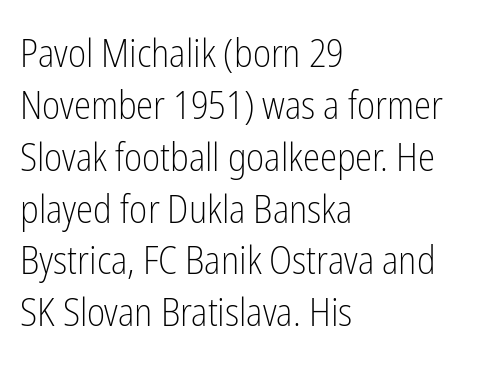
{"serif": "no", "italic": "no", "bold": "no", "weight": "light", "width": "condensed", "stroke_contrast": "low", "x_height": "medium", "monospaced": "no", "underline": "no", "align": "left", "line_spacing": "normal", "line_spacing_ratio": 1.33, "letter_spacing": "normal", "letter_spacing_em": 0.0, "glyph_px": 39}
